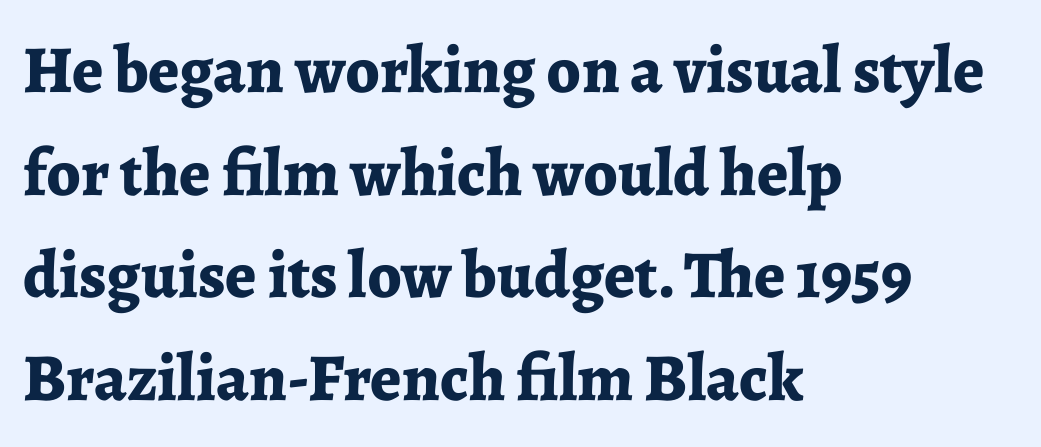
The image shows 67 px bold serif type, upright; set left-aligned, normal line spacing (1.53x), normal letter spacing, not underlined; low stroke contrast and a medium x-height.
